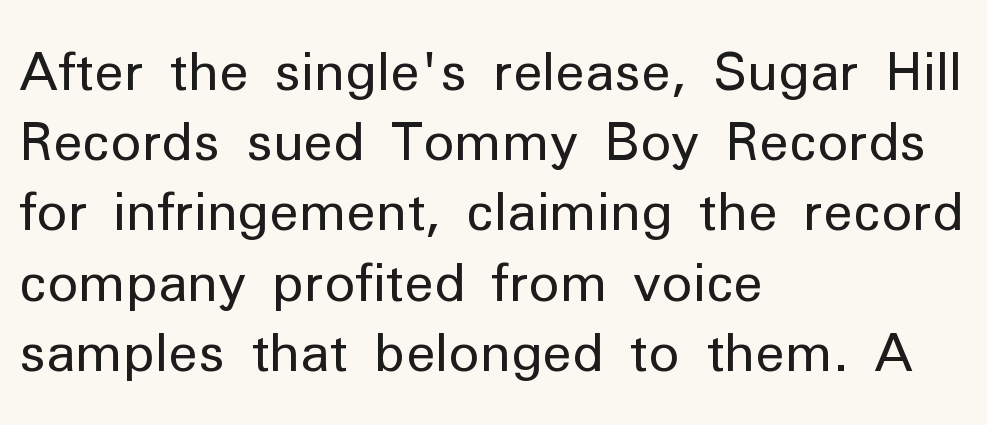
Q: Is the text bold? A: No.
Q: Is the text italic (slanted)? A: No, it is upright.
Q: Is the typeface a serif or a sans-serif typeface? A: Sans-serif.
Q: Is the text underlined? A: No.
Q: How is the paragraph aligned? A: Left-aligned.
Q: Is the spacing between letters normal or unusually wide? A: Normal.
Q: Is the spacing between lines tight, normal or loose? A: Normal.
Q: Width (condensed, normal, or wide)? A: Normal.
Q: Stroke contrast? A: Low.
Q: x-height? A: Medium.
Q: Monospaced? A: No.
